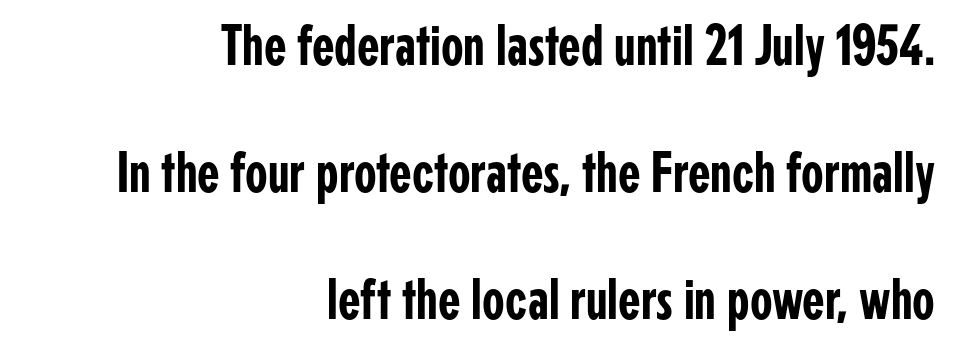
{"serif": "no", "italic": "no", "width": "condensed", "stroke_contrast": "low", "x_height": "medium", "monospaced": "no", "underline": "no", "align": "right", "line_spacing": "loose", "line_spacing_ratio": 2.19, "letter_spacing": "normal", "letter_spacing_em": 0.0, "glyph_px": 58}
